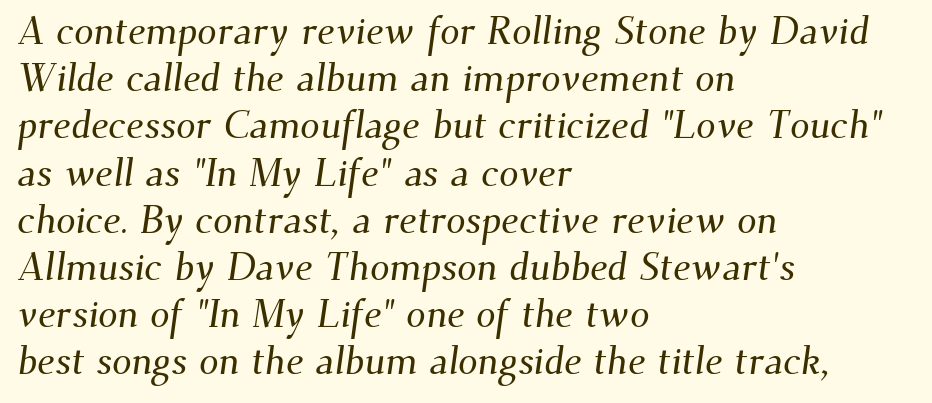
Q: Is the typeface a serif or a sans-serif typeface? A: Serif.
Q: Is the text underlined? A: No.
Q: How is the paragraph aligned? A: Left-aligned.
Q: Is the spacing between letters normal or unusually wide? A: Normal.
Q: Width (condensed, normal, or wide)? A: Normal.
Q: Stroke contrast? A: Medium.
Q: x-height? A: Small.
Q: Monospaced? A: No.
